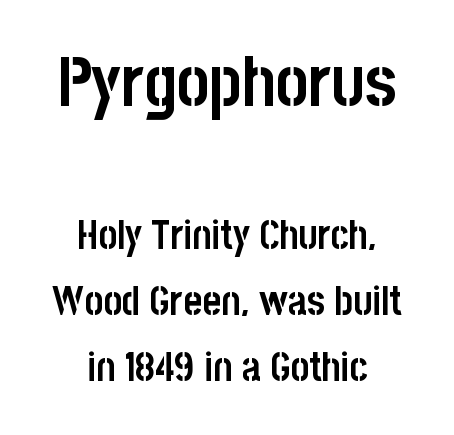
This sample has the flowing, uneven cadence of proportional lettering. Is the letter spacing exaggerated? No — it looks like the ordinary default. The rendering uses a bold face; every stroke is thick and dark. Reading down the block, each line starts at a different indent, mirrored at its end. Size contrast runs from large at the top to small at the bottom. The typography opts for an upright posture over an oblique one.
